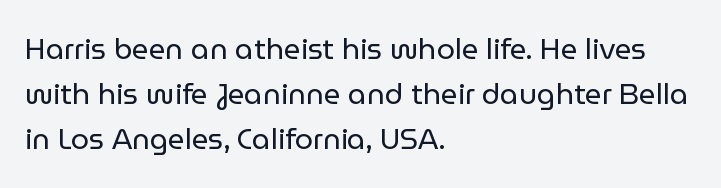
Q: Is the text bold? A: No.
Q: Is the text italic (slanted)? A: No, it is upright.
Q: Is the typeface a serif or a sans-serif typeface? A: Sans-serif.
Q: Is the text underlined? A: No.
Q: How is the paragraph aligned? A: Left-aligned.
Q: Is the spacing between letters normal or unusually wide? A: Normal.
Q: Is the spacing between lines tight, normal or loose? A: Normal.
Q: Width (condensed, normal, or wide)? A: Normal.
Q: Stroke contrast? A: Low.
Q: x-height? A: Medium.
Q: Monospaced? A: No.
